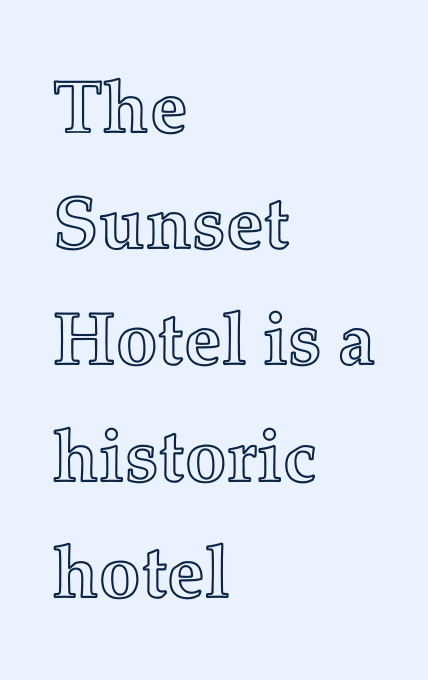
A typesetter would call this proportional, since set widths differ per character. The words here are not underlined. This sample is left-justified, so line endings fall wherever the words run out. Vertical spacing — default. Compared with typical body copy, the letter spacing here is the same. Every character sits straight up, as roman type does.
